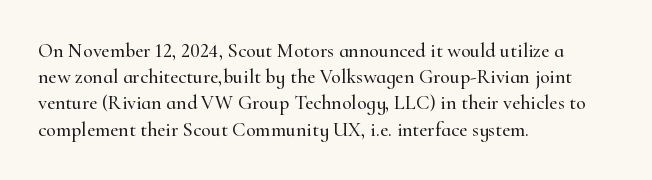
The image shows 20 px text type, upright; set left-aligned, normal line spacing (1.31x), normal letter spacing, not underlined.
